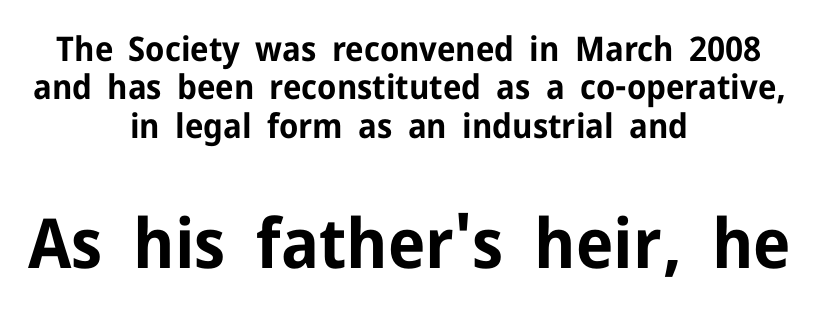
{"serif": "no", "italic": "no", "bold": "yes", "weight": "bold", "width": "normal", "stroke_contrast": "low", "x_height": "medium", "monospaced": "no", "underline": "no", "align": "center", "line_spacing": "tight", "line_spacing_ratio": 1.13, "letter_spacing": "normal", "letter_spacing_em": 0.0, "larger_block": "second", "size_ratio": 2.03, "glyph_px": 69}
